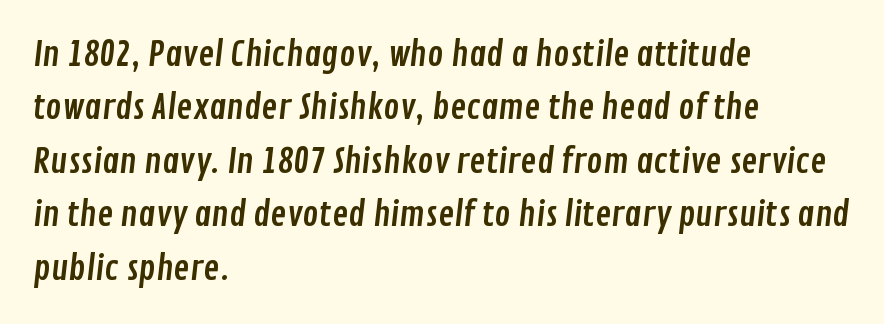
Q: Is the typeface a serif or a sans-serif typeface? A: Sans-serif.
Q: Is the text underlined? A: No.
Q: How is the paragraph aligned? A: Left-aligned.
Q: Is the spacing between letters normal or unusually wide? A: Normal.
Q: Is the spacing between lines tight, normal or loose? A: Normal.
Q: Width (condensed, normal, or wide)? A: Condensed.
Q: Stroke contrast? A: Low.
Q: x-height? A: Medium.
Q: Monospaced? A: No.
